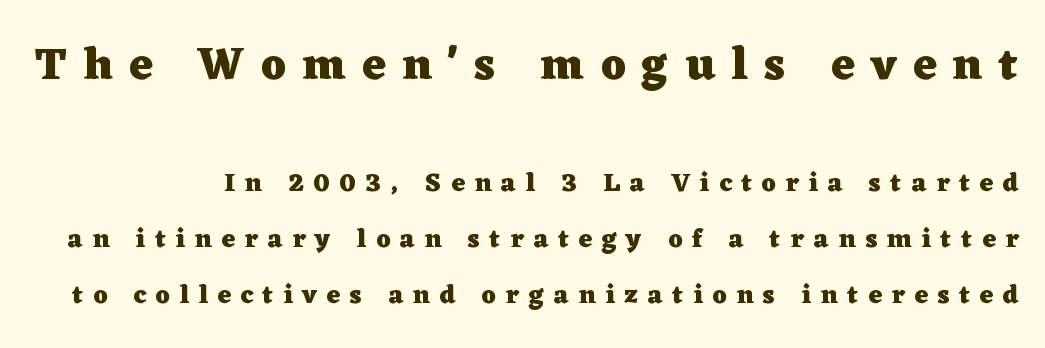
Weight: bold. The rendering uses natural spacing where letterforms have individual widths. Honestly, the rows look like they've been pulled way apart. The letterforms stand isolated, each surrounded by extra space. Underlining? Definitely not there.
